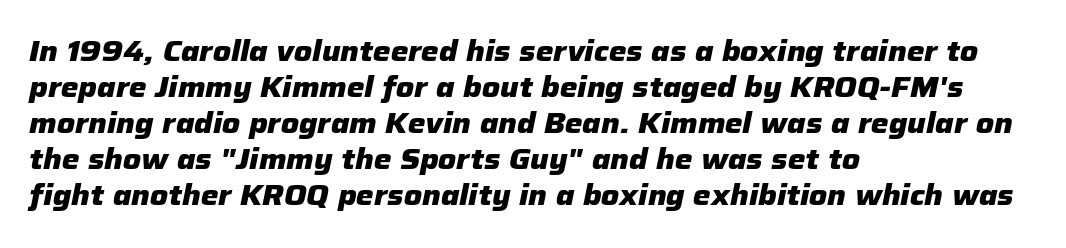
{"italic": "yes", "lean": "right", "slant_degrees": 12, "bold": "yes", "weight": "heavy", "width": "normal", "stroke_contrast": "low", "x_height": "medium", "monospaced": "no", "underline": "no", "align": "left", "line_spacing": "normal", "line_spacing_ratio": 1.29, "letter_spacing": "normal", "letter_spacing_em": 0.0, "glyph_px": 28}
